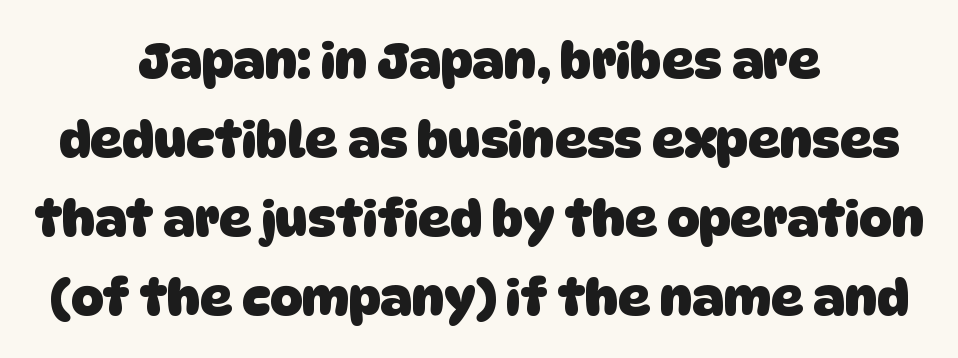
The tracking reads as untouched default to a designer's eye. Which margin do the lines hug? Neither — every line sits in the middle. The passage shown is typeset with a sans-serif family. Spacing verdict: proportional, widths tailored to each character. The rows are spaced the way most documents space them. The sample has been set heavy, in full bold.
